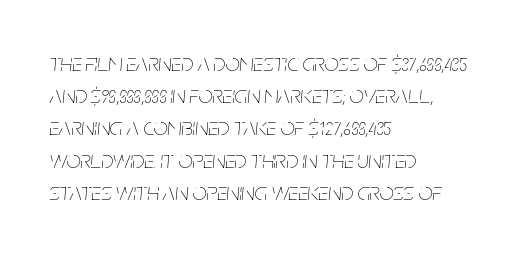
The image shows 25 px text type, italic (leaning right); set left-aligned, normal line spacing (1.29x), normal letter spacing, not underlined.
